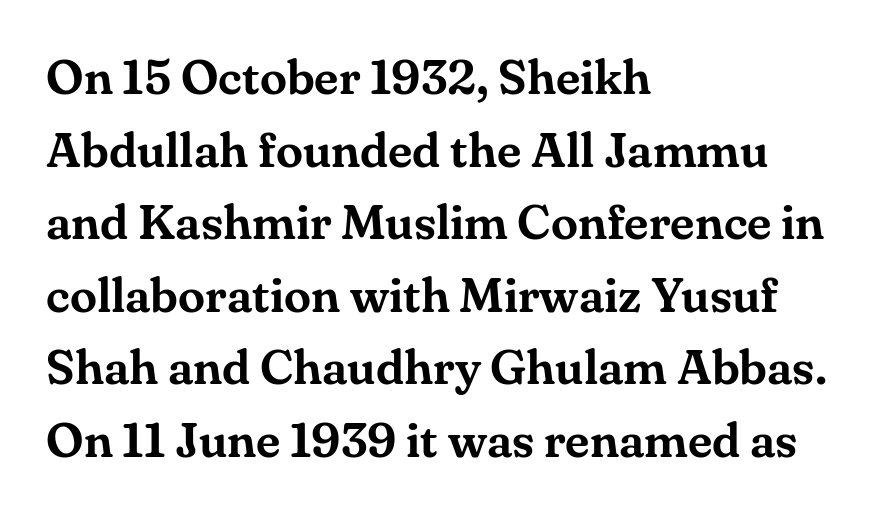
Unlike italic type, these characters show no tilt at all. Nothing unusual about the tracking: characters are spaced as the font intends. These lines stack with their left ends in a neat column. Note the varied advance widths — an 'i' is clearly narrower than an 'm'. Whoever set this chose a conventional vertical rhythm. The designer went with a serif here, giving each stem small feet.
